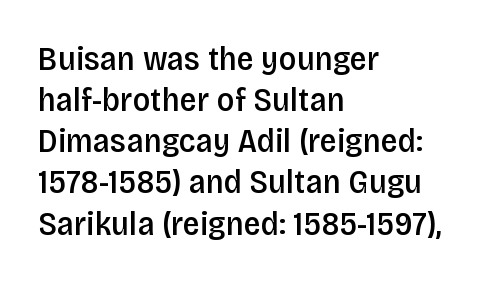
Notice how the passage keeps a crisp vertical edge on the left only. Words float on clear page, feet unadorned. Proportional: the letters do not fall into vertical columns. Words appear dense and cohesive because spacing is normal. Strokes here are thickened, but only to semibold level.
